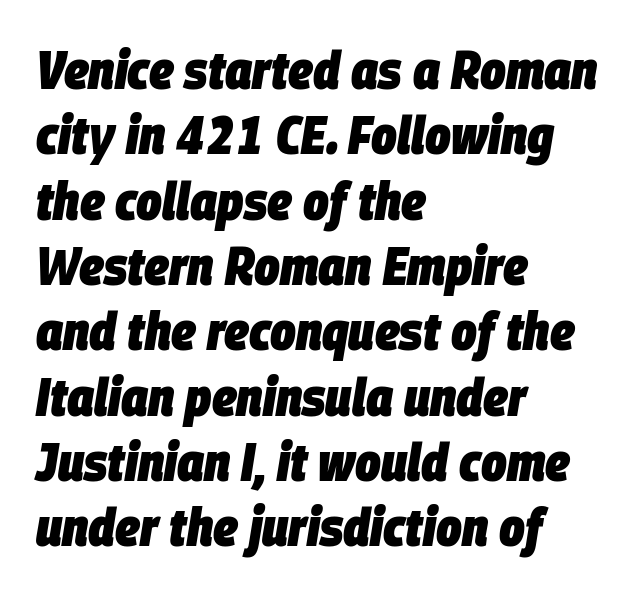
{"italic": "yes", "lean": "right", "slant_degrees": 9, "bold": "yes", "weight": "heavy", "width": "condensed", "stroke_contrast": "low", "x_height": "large", "monospaced": "no", "underline": "no", "align": "left", "line_spacing_ratio": 1.21, "letter_spacing": "normal", "letter_spacing_em": 0.0, "glyph_px": 54}
